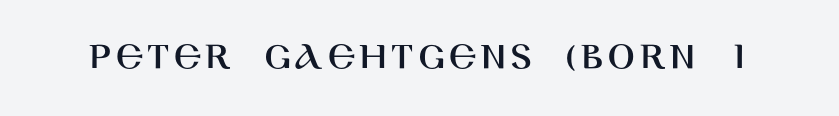
The image shows 40 px sans-serif type, upright; set not underlined; high stroke contrast and a large x-height.
